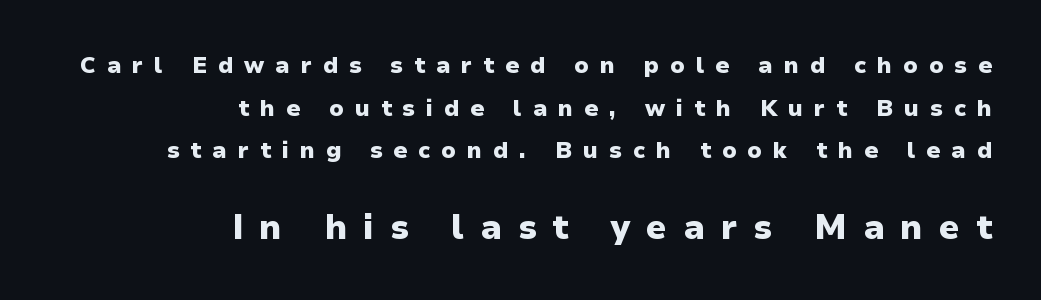
The image shows 34 px heavy sans-serif type, upright; set right-aligned, line spacing 1.85x, unusually wide letter spacing (+0.47 em), not underlined; the second (bottom) block is 1.48x larger; low stroke contrast and a medium x-height.
